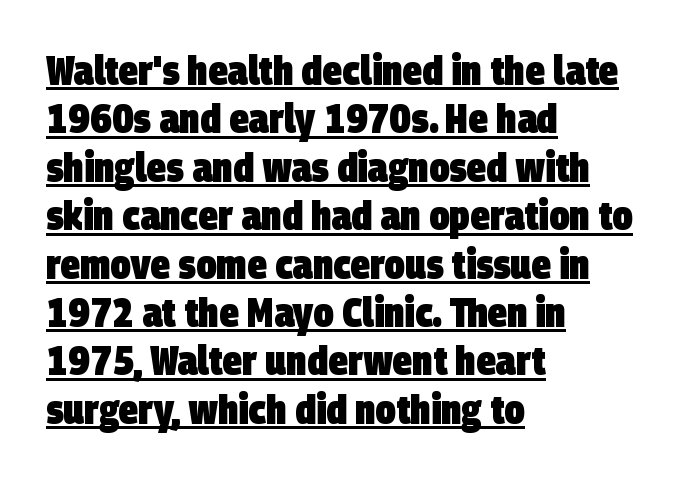
{"serif": "no", "bold": "yes", "weight": "heavy", "width": "condensed", "stroke_contrast": "low", "x_height": "large", "monospaced": "no", "underline": "yes", "align": "left", "line_spacing_ratio": 1.21, "letter_spacing": "normal", "letter_spacing_em": 0.0, "glyph_px": 40}
